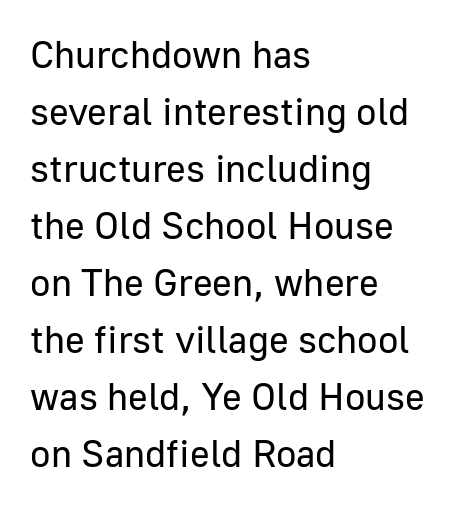
What stands out about the letter spacing? Nothing — it is the standard amount. The passage shown is not bold in any degree. This sample has the flowing, uneven cadence of proportional lettering. The font family rendered here belongs to the sans-serif group. Italic? Not at all — the glyphs are vertical.
